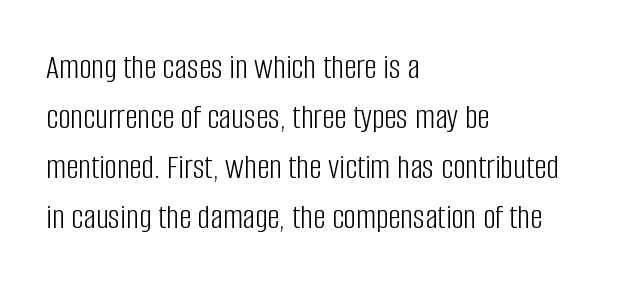
The specimen reads as upright at a glance. These glyphs show unthickened strokes, regular width or finer. The line-height multiplier appears to be the usual default. How are the letters spaced? Ordinarily, with no added tracking.
